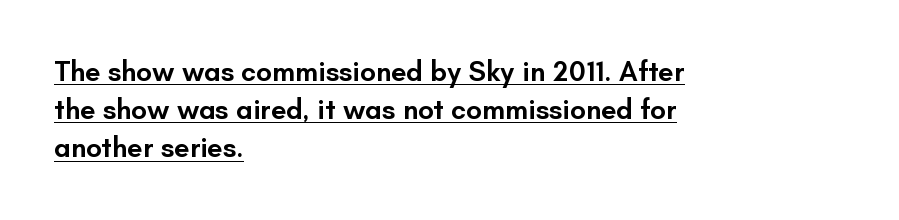
The image shows 28 px semibold sans-serif type, upright; set left-aligned, normal line spacing (1.36x), normal letter spacing, underlined; low stroke contrast and a small x-height.
